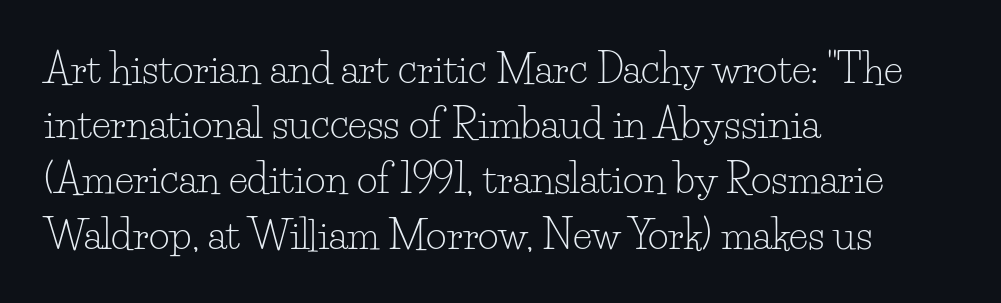
{"serif": "yes", "italic": "no", "bold": "no", "weight": "light", "width": "normal", "stroke_contrast": "low", "x_height": "small", "monospaced": "no", "underline": "no", "align": "left", "line_spacing": "normal", "line_spacing_ratio": 1.38, "letter_spacing": "normal", "letter_spacing_em": 0.0, "glyph_px": 40}
